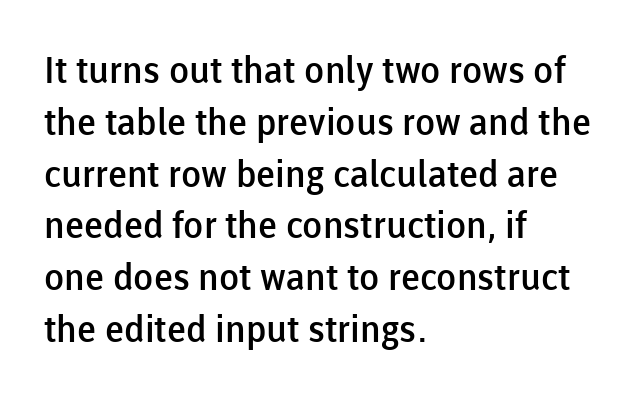
{"serif": "no", "italic": "no", "bold": "semi", "weight": "semibold", "width": "normal", "stroke_contrast": "low", "x_height": "medium", "monospaced": "no", "underline": "no", "align": "left", "line_spacing": "normal", "line_spacing_ratio": 1.4, "letter_spacing": "normal", "letter_spacing_em": 0.0, "glyph_px": 37}
